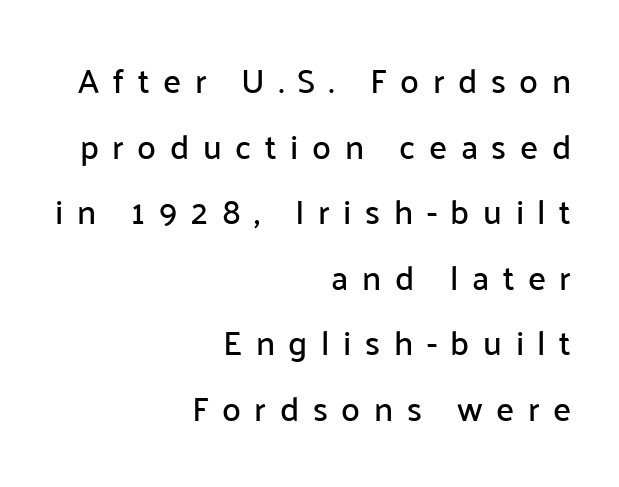
Descender tails drop into unmarked territory. The paragraph shown leans on its right margin. I'd call this a sans setting — the letters go barefoot. The passage shown stacks its lines with a broad gap. The horizontal fit of the characters is loose and conspicuously gappy.
